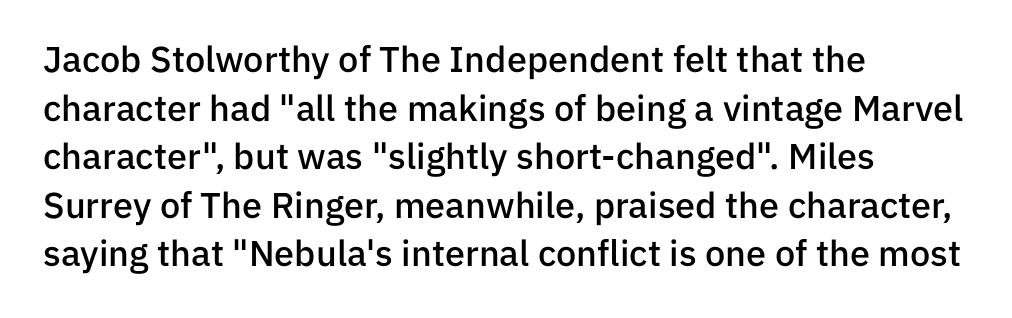
Letters rest on an invisible, unmarked baseline. No italicization has been applied; the sample stays upright. This rendering uses left alignment, leaving the right contour irregular. These lines carry some extra weight — a demibold, not a full bold.
